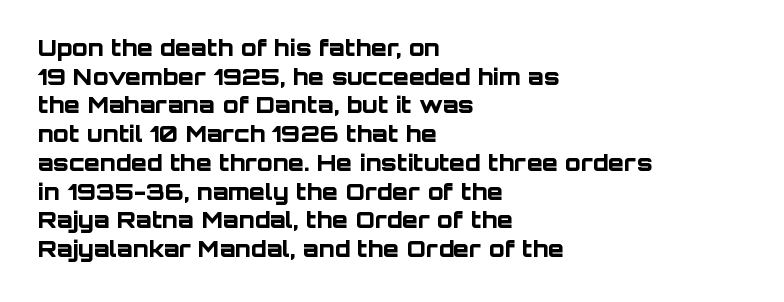
The image shows 23 px bold type, upright; set left-aligned, normal line spacing (1.25x), normal letter spacing, not underlined.
